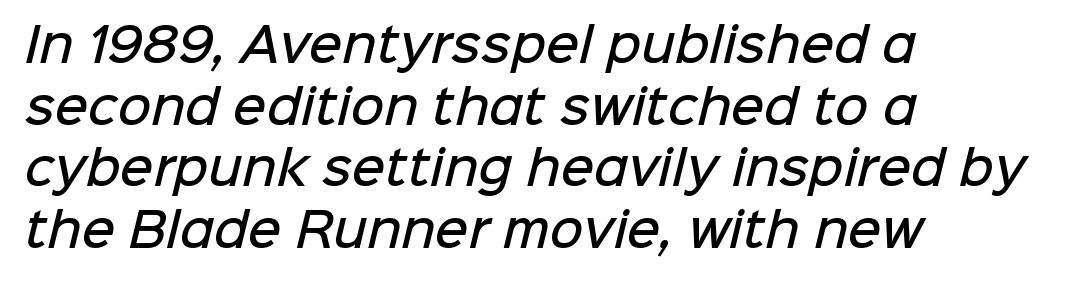
Think of a printed novel: that variable character pitch is what you see here. Layout note: lines flush left. Bare-footed words on every line. The face used here is rendered with its standard letterfit. Line spacing here is normal.
